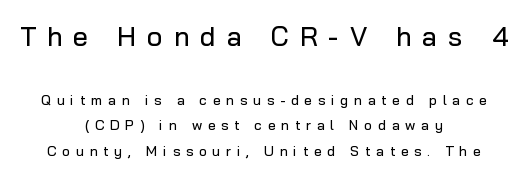
The lettering stays uniformly vertical, giving the passage a roman look. This layout puts the oversized block above and the modest block below. The passage shown has open, widely tracked lettering throughout. Glance below the letters and you will spot only blank space. Each line is balanced around a shared central axis.
